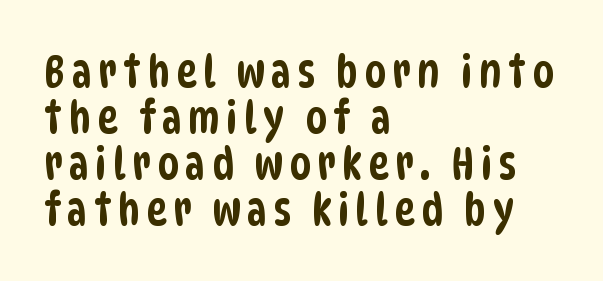
The space beneath each line is pristine and unruled. Note the varied advance widths — an 'i' is clearly narrower than an 'm'. Layout note: lines flush left. This rendering employs a face without finishing strokes, i.e., a sans-serif. The rendering uses a small line-height, squeezing the rows.
